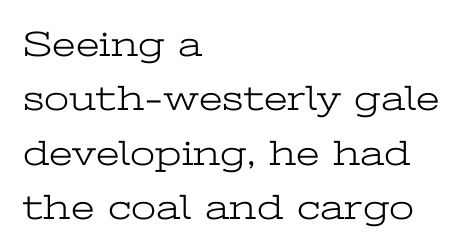
The image shows 36 px light, wide serif type, upright; set left-aligned, normal line spacing (1.51x), normal letter spacing, not underlined; low stroke contrast and a medium x-height.
